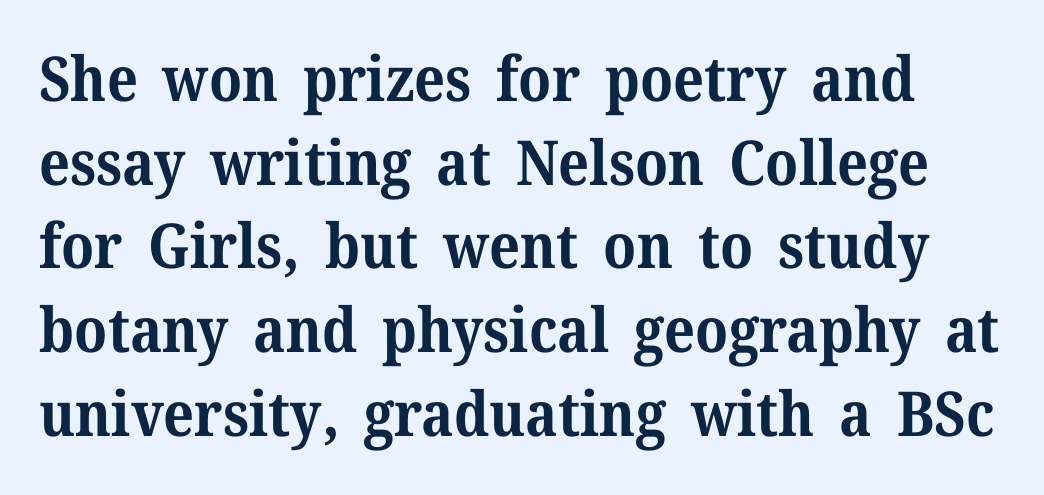
Q: Is the text bold? A: Yes.
Q: Is the text italic (slanted)? A: No, it is upright.
Q: Is the typeface a serif or a sans-serif typeface? A: Serif.
Q: Is the text underlined? A: No.
Q: Is the spacing between letters normal or unusually wide? A: Normal.
Q: Is the spacing between lines tight, normal or loose? A: Normal.
Q: Width (condensed, normal, or wide)? A: Normal.
Q: Stroke contrast? A: Medium.
Q: x-height? A: Medium.
Q: Monospaced? A: No.
